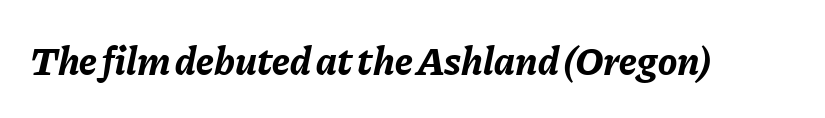
Q: Is the text bold? A: Yes.
Q: Is the text italic (slanted)? A: Yes, it leans right by about 11 degrees.
Q: Is the text underlined? A: No.
Q: Is the spacing between letters normal or unusually wide? A: Normal.
Q: Width (condensed, normal, or wide)? A: Normal.
Q: Stroke contrast? A: Low.
Q: x-height? A: Medium.
Q: Monospaced? A: No.
